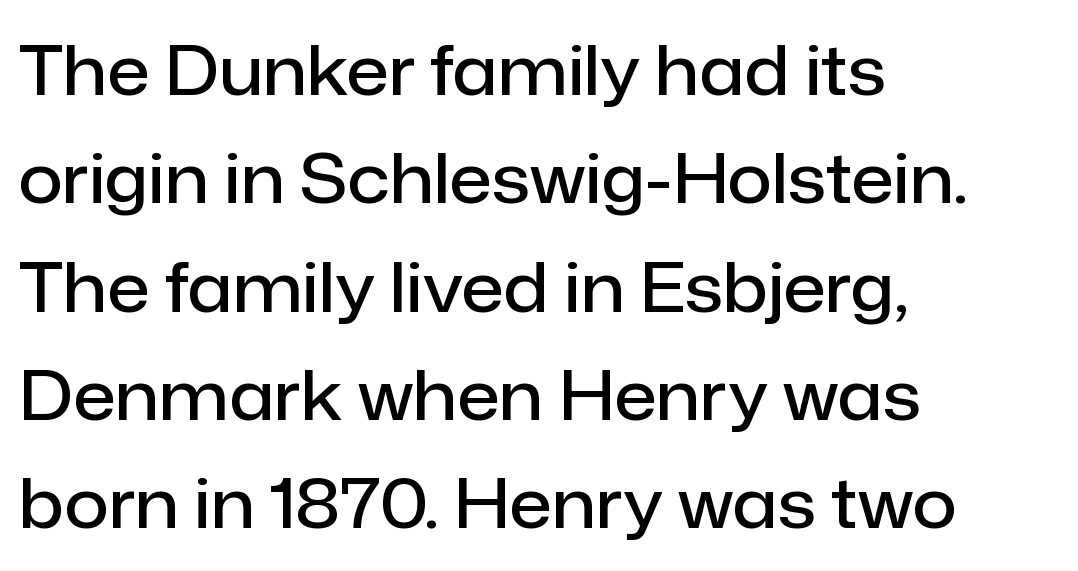
Proportional: the letters do not fall into vertical columns. This is sans-serif lettering, the kind often seen on screens and signage. Rows of type keep a routine distance in the vertical direction. Each word holds together tightly as a unit, with standard inter-letter gaps.
